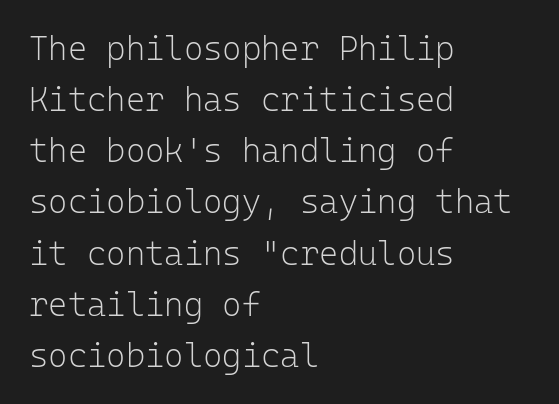
Q: Is the text bold? A: No.
Q: Is the text italic (slanted)? A: No, it is upright.
Q: Is the typeface a serif or a sans-serif typeface? A: Sans-serif.
Q: Is the text underlined? A: No.
Q: How is the paragraph aligned? A: Left-aligned.
Q: Is the spacing between letters normal or unusually wide? A: Normal.
Q: Is the spacing between lines tight, normal or loose? A: Normal.
Q: Width (condensed, normal, or wide)? A: Normal.
Q: Stroke contrast? A: Low.
Q: x-height? A: Medium.
Q: Monospaced? A: Yes.
